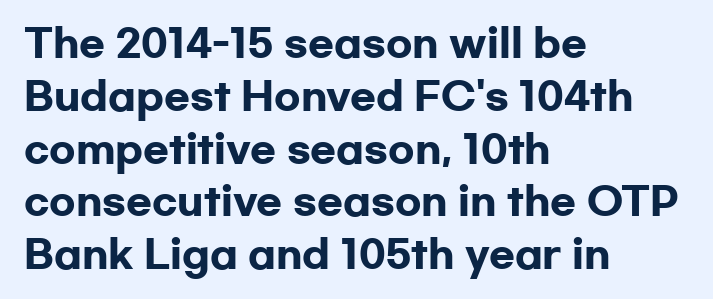
{"serif": "no", "italic": "no", "bold": "yes", "weight": "heavy", "width": "wide", "stroke_contrast": "low", "x_height": "medium", "monospaced": "no", "underline": "no", "align": "left", "line_spacing": "normal", "line_spacing_ratio": 1.39, "letter_spacing": "normal", "letter_spacing_em": 0.0, "glyph_px": 38}
